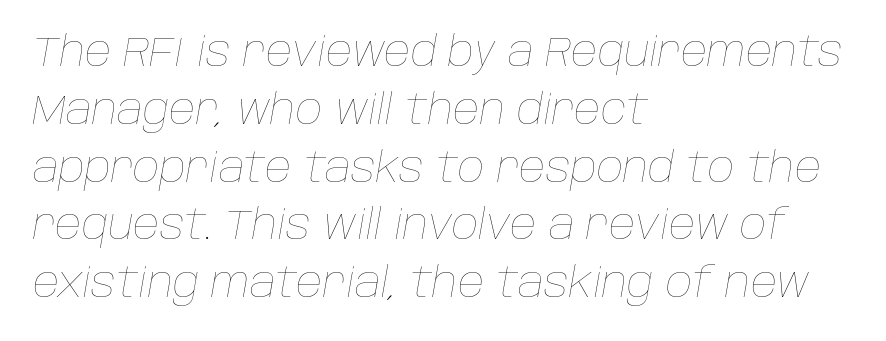
The image shows 41 px thin type, italic (leaning right); set left-aligned, normal line spacing (1.41x), normal letter spacing, not underlined; low stroke contrast and a large x-height.
